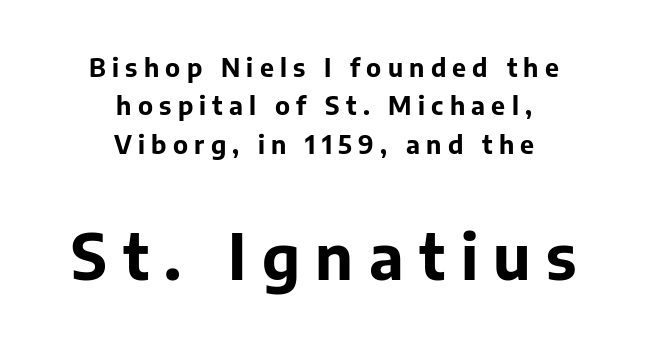
{"serif": "no", "italic": "no", "bold": "yes", "weight": "bold", "width": "normal", "stroke_contrast": "low", "x_height": "medium", "monospaced": "no", "underline": "no", "align": "center", "line_spacing": "normal", "line_spacing_ratio": 1.54, "letter_spacing": "wide", "letter_spacing_em": 0.25, "larger_block": "second", "size_ratio": 2.48, "glyph_px": 62}
